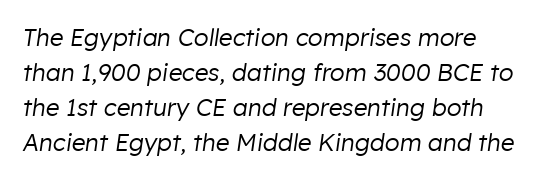
The image shows 24 px text type, italic (leaning right); set left-aligned, normal line spacing (1.46x), normal letter spacing, not underlined.
